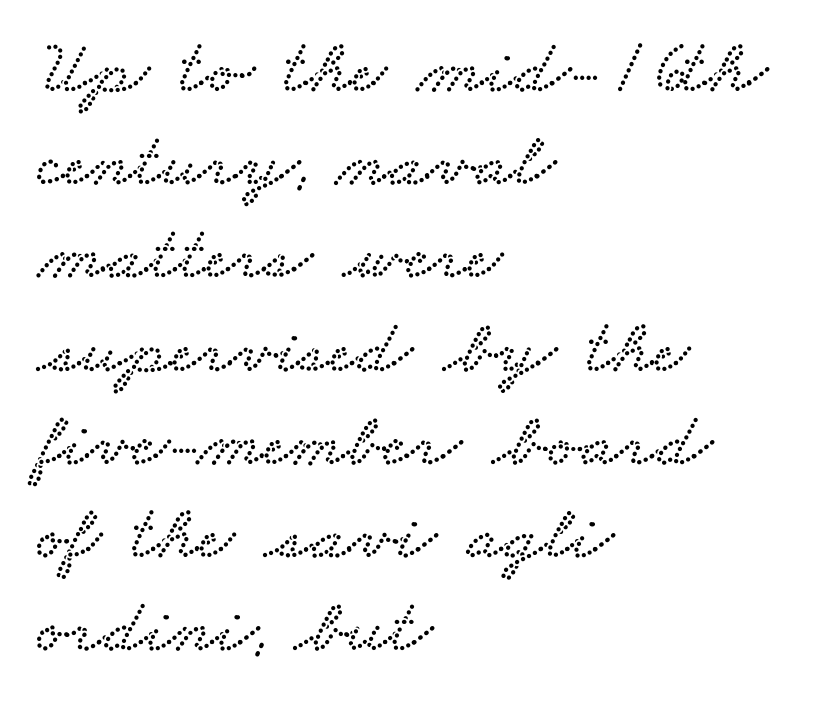
{"serif": "yes", "width": "wide", "stroke_contrast": "low", "x_height": "small", "monospaced": "no", "underline": "no", "align": "left", "line_spacing_ratio": 1.21, "letter_spacing": "normal", "letter_spacing_em": 0.0, "glyph_px": 77}
